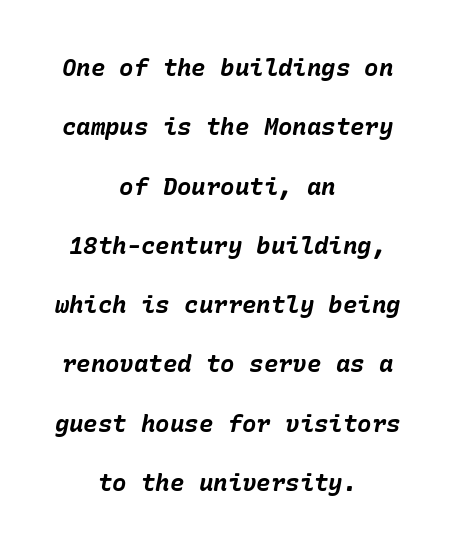
The image shows 24 px bold type, italic (leaning right); set centered, loose line spacing (2.47x), normal letter spacing, not underlined.
